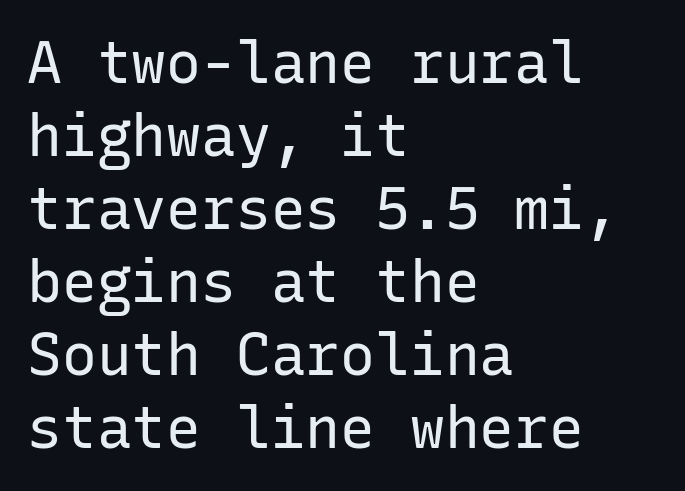
{"serif": "no", "italic": "no", "bold": "no", "weight": "regular", "width": "normal", "stroke_contrast": "low", "x_height": "medium", "monospaced": "yes", "underline": "no", "align": "left", "line_spacing": "normal", "line_spacing_ratio": 1.26, "letter_spacing": "normal", "letter_spacing_em": 0.0, "glyph_px": 58}
